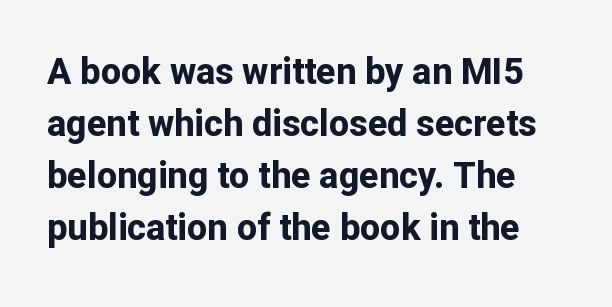
The image shows 36 px bold sans-serif type, upright; set normal line spacing (1.44x), normal letter spacing, not underlined; low stroke contrast and a medium x-height.
